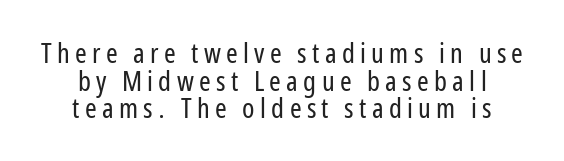
The specimen omits any rule beneath the text block's lines. Stroke mass is kept to a normal reading level or below. The rendering positions every line midway between the sides. Here the designer chose a conventional face with non-uniform glyph widths.
